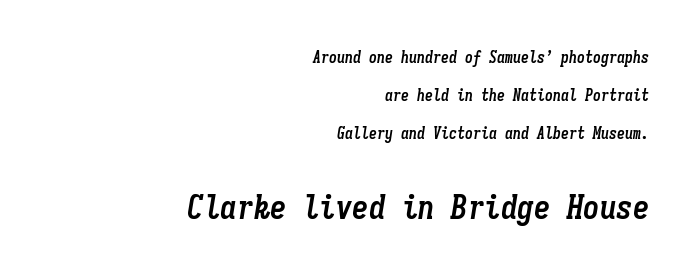
Q: Is the text bold? A: Yes.
Q: Is the text italic (slanted)? A: Yes, it leans right by about 9 degrees.
Q: Is the text underlined? A: No.
Q: How is the paragraph aligned? A: Right-aligned.
Q: Is the spacing between letters normal or unusually wide? A: Normal.
Q: Is the spacing between lines tight, normal or loose? A: Loose.
Q: Which block of text is set in a larger size, the first (top) or the second (bottom)? A: The second (bottom) one.
Q: Width (condensed, normal, or wide)? A: Condensed.
Q: Stroke contrast? A: Low.
Q: x-height? A: Medium.
Q: Monospaced? A: Yes.
